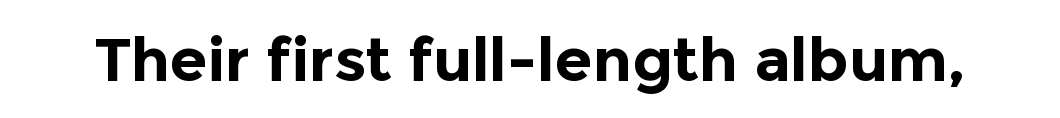
The image shows 61 px bold sans-serif type, upright; set normal letter spacing, not underlined; a medium x-height.
